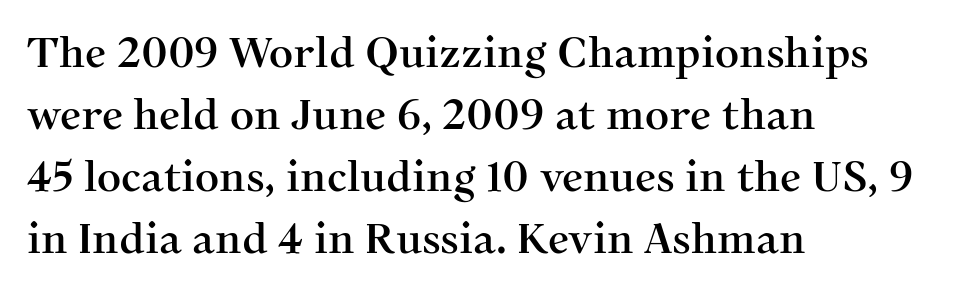
Words appear dense and cohesive because spacing is normal. The passage shown is typeset with a serif family. Check under the words: just untouched page. Italic: no, the glyphs are upright roman. Notice how the passage keeps a crisp vertical edge on the left only. The space between consecutive lines is moderate.
